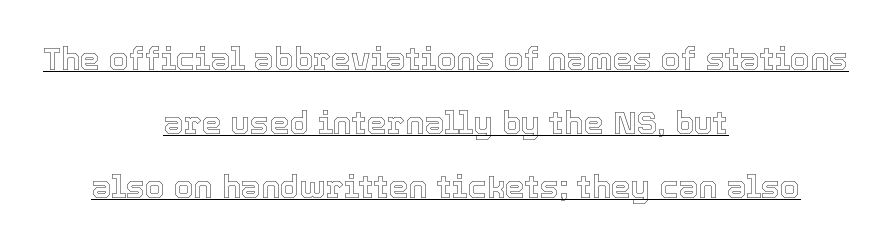
{"italic": "no", "width": "normal", "x_height": "medium", "monospaced": "no", "underline": "yes", "align": "center", "line_spacing": "loose", "line_spacing_ratio": 2.0, "letter_spacing": "normal", "letter_spacing_em": 0.0, "glyph_px": 32}
